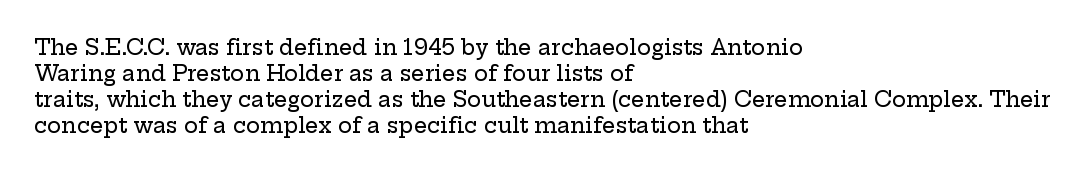
Q: Is the text italic (slanted)? A: No, it is upright.
Q: Is the text underlined? A: No.
Q: How is the paragraph aligned? A: Left-aligned.
Q: Is the spacing between letters normal or unusually wide? A: Normal.
